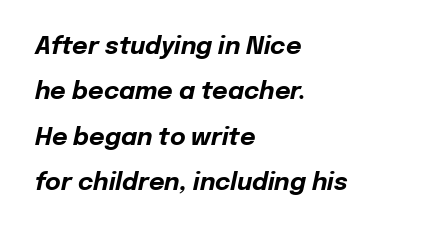
The image shows 24 px bold type, italic (leaning right); set left-aligned, line spacing 1.89x, normal letter spacing, not underlined.
